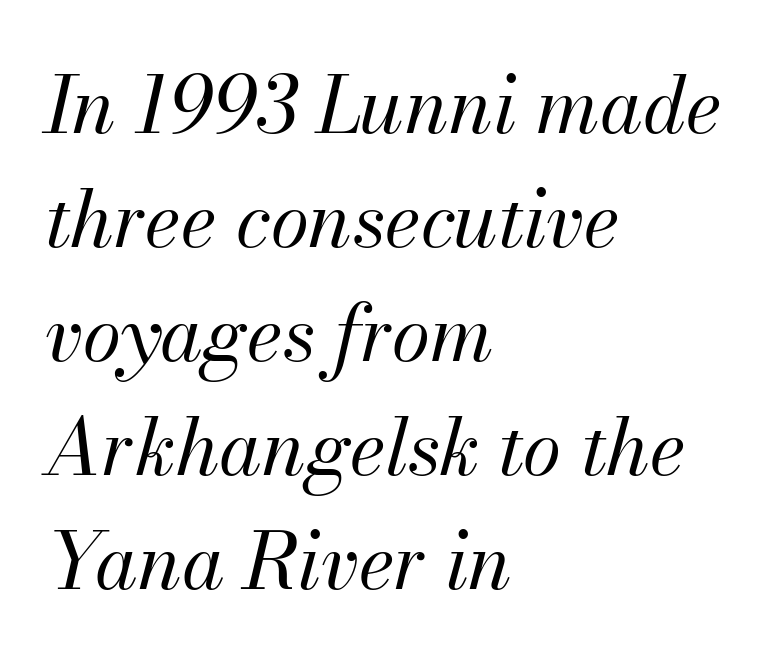
{"italic": "yes", "lean": "right", "slant_degrees": 13, "bold": "no", "weight": "regular", "width": "normal", "stroke_contrast": "medium", "x_height": "small", "monospaced": "no", "underline": "no", "align": "left", "line_spacing": "normal", "line_spacing_ratio": 1.46, "letter_spacing": "normal", "letter_spacing_em": 0.0, "glyph_px": 78}
